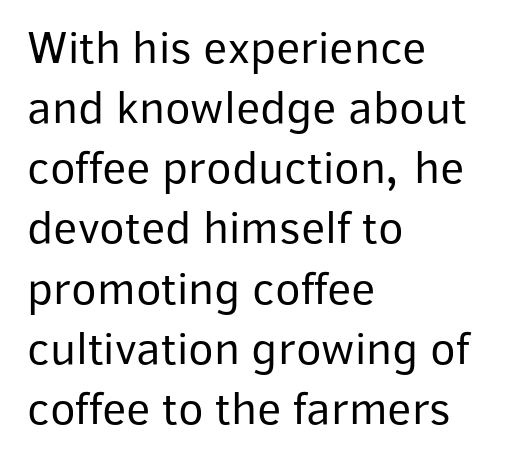
{"serif": "no", "italic": "no", "bold": "no", "weight": "regular", "width": "normal", "stroke_contrast": "low", "x_height": "medium", "monospaced": "no", "underline": "no", "align": "left", "line_spacing": "normal", "line_spacing_ratio": 1.28, "letter_spacing": "normal", "letter_spacing_em": 0.0, "glyph_px": 47}
